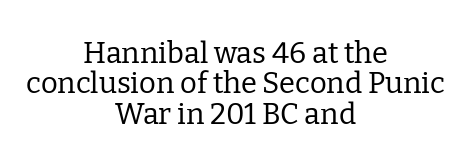
Q: Is the text bold? A: No.
Q: Is the text italic (slanted)? A: No, it is upright.
Q: Is the typeface a serif or a sans-serif typeface? A: Serif.
Q: Is the text underlined? A: No.
Q: How is the paragraph aligned? A: Centered.
Q: Is the spacing between letters normal or unusually wide? A: Normal.
Q: Is the spacing between lines tight, normal or loose? A: Tight.
Q: Width (condensed, normal, or wide)? A: Normal.
Q: Stroke contrast? A: Low.
Q: x-height? A: Medium.
Q: Monospaced? A: No.
